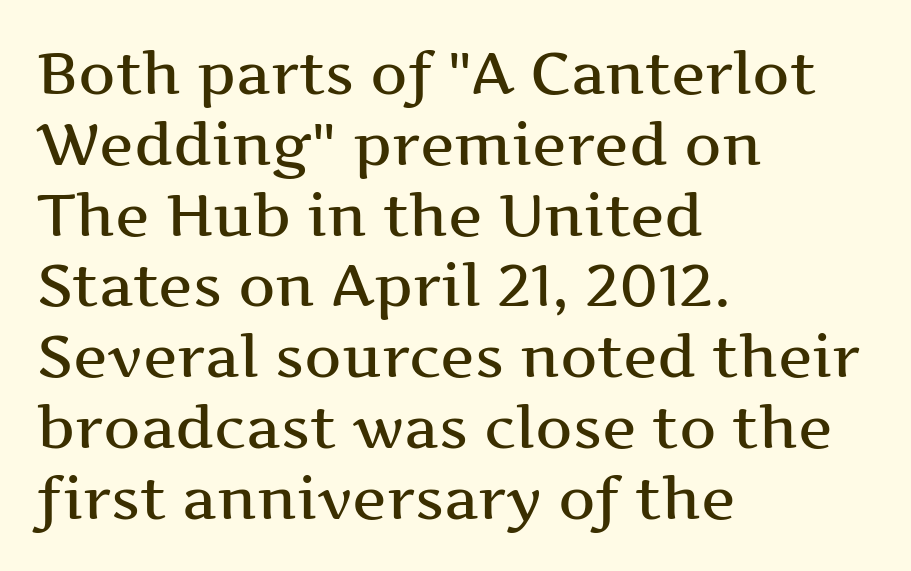
Q: Is the text italic (slanted)? A: No, it is upright.
Q: Is the typeface a serif or a sans-serif typeface? A: Serif.
Q: Is the text underlined? A: No.
Q: How is the paragraph aligned? A: Left-aligned.
Q: Is the spacing between letters normal or unusually wide? A: Normal.
Q: Width (condensed, normal, or wide)? A: Wide.
Q: Stroke contrast? A: Medium.
Q: x-height? A: Medium.
Q: Monospaced? A: No.
